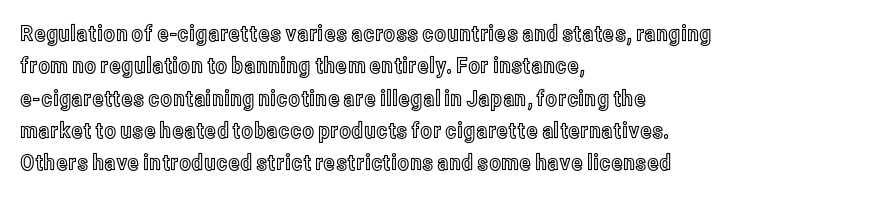
Bare-footed words on every line. The space between consecutive lines is moderate. Caption: standard tracking, unaltered. The lettering holds an erect, upright posture throughout. The text block is weighted toward the left margin, trailing off unevenly rightward.
